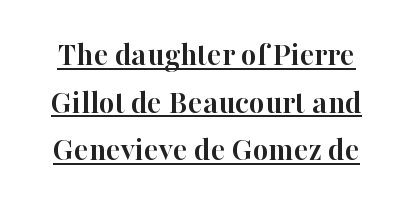
The image shows 34 px semibold serif type, upright; set normal line spacing (1.4x), normal letter spacing, underlined; high stroke contrast and a medium x-height.
